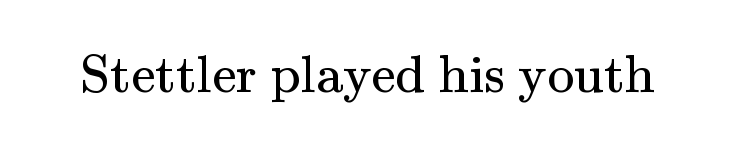
The image shows 54 px regular-weight serif type, upright; set normal letter spacing, not underlined; medium stroke contrast and a small x-height.
